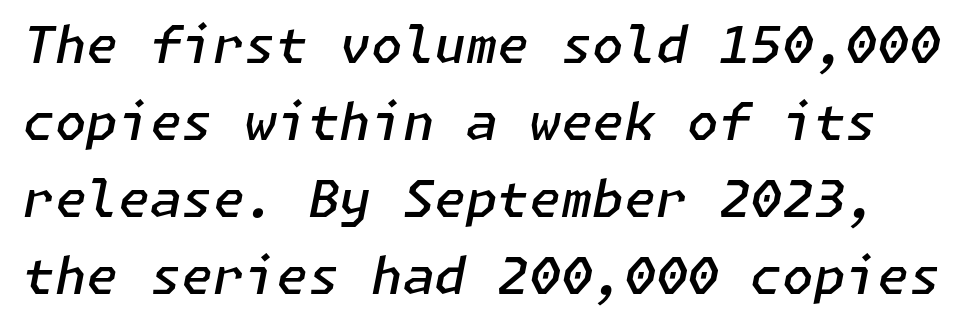
The image shows 51 px semibold type, italic (leaning right); set normal line spacing (1.51x), normal letter spacing, not underlined; low stroke contrast and a medium x-height.
